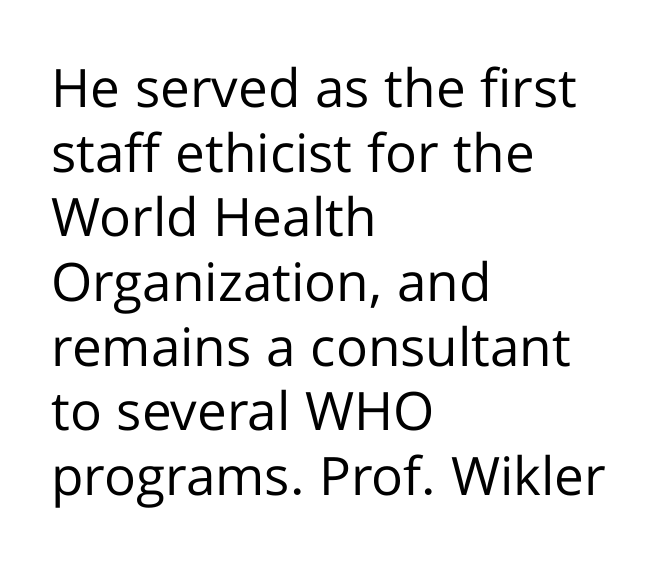
{"serif": "no", "italic": "no", "bold": "no", "weight": "regular", "width": "normal", "stroke_contrast": "low", "x_height": "medium", "monospaced": "no", "underline": "no", "align": "left", "line_spacing_ratio": 1.22, "letter_spacing": "normal", "letter_spacing_em": 0.0, "glyph_px": 53}
